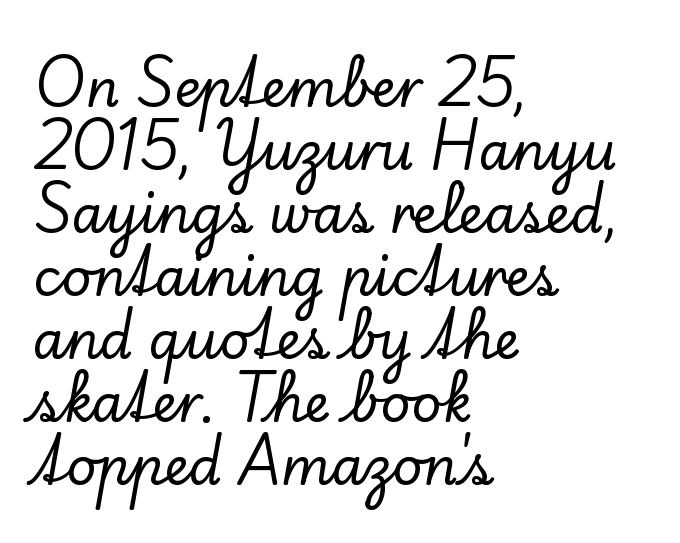
The image shows 52 px serif type; set left-aligned, line spacing 1.21x, normal letter spacing, not underlined; low stroke contrast and a small x-height.
